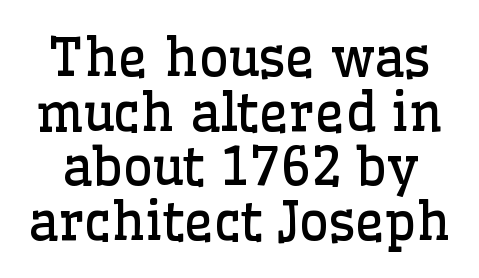
Spacing between characters is what you'd get straight out of the box. The letters carry serifs — small finishing strokes at the ends of their stems. No letter is thick-stroked: the sample isn't bold. Descender tails drop into unmarked territory.
